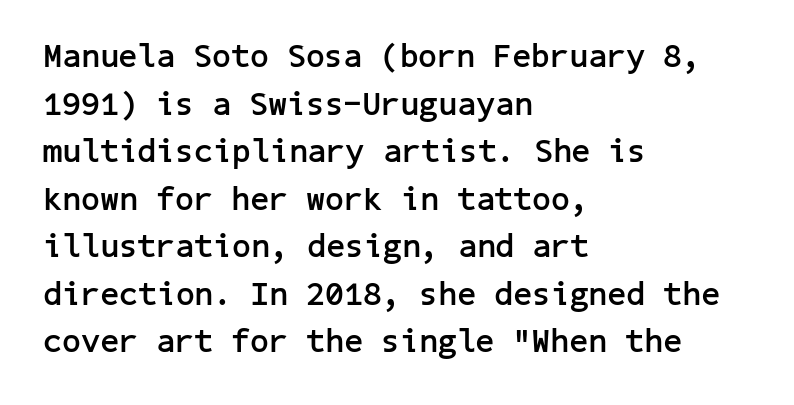
{"serif": "no", "italic": "no", "bold": "yes", "weight": "semibold", "width": "normal", "stroke_contrast": "low", "x_height": "medium", "underline": "no", "align": "left", "line_spacing": "normal", "line_spacing_ratio": 1.44, "letter_spacing": "normal", "letter_spacing_em": 0.0, "glyph_px": 33}
